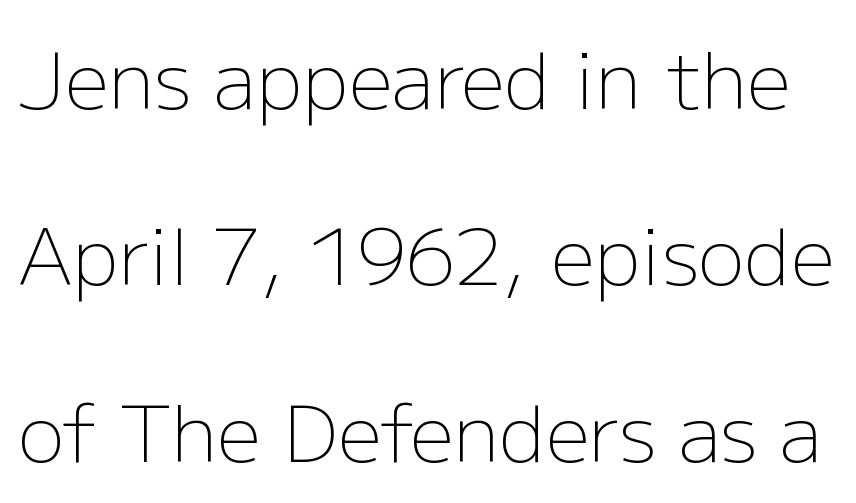
Q: Is the text bold? A: No.
Q: Is the text italic (slanted)? A: No, it is upright.
Q: Is the typeface a serif or a sans-serif typeface? A: Sans-serif.
Q: Is the text underlined? A: No.
Q: Is the spacing between letters normal or unusually wide? A: Normal.
Q: Is the spacing between lines tight, normal or loose? A: Loose.
Q: Width (condensed, normal, or wide)? A: Normal.
Q: Stroke contrast? A: Low.
Q: x-height? A: Medium.
Q: Monospaced? A: No.
